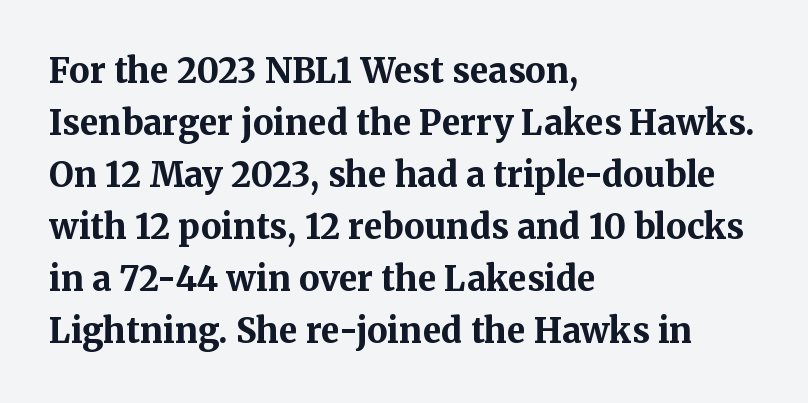
These lines were composed using upright roman letters. Compared with an ordinary text face, these strokes are far heavier — a full bold. Do the characters align in a grid? No, the font is proportional. The face used here is rendered with its standard letterfit.
